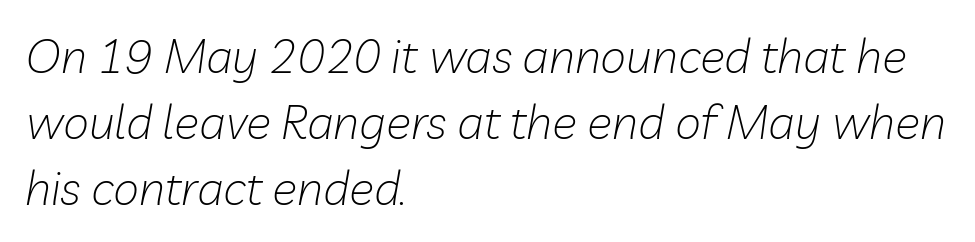
{"italic": "yes", "lean": "right", "slant_degrees": 10, "bold": "no", "weight": "light", "width": "normal", "stroke_contrast": "low", "x_height": "medium", "monospaced": "no", "underline": "no", "align": "left", "line_spacing": "normal", "line_spacing_ratio": 1.4, "letter_spacing": "normal", "letter_spacing_em": 0.0, "glyph_px": 47}
